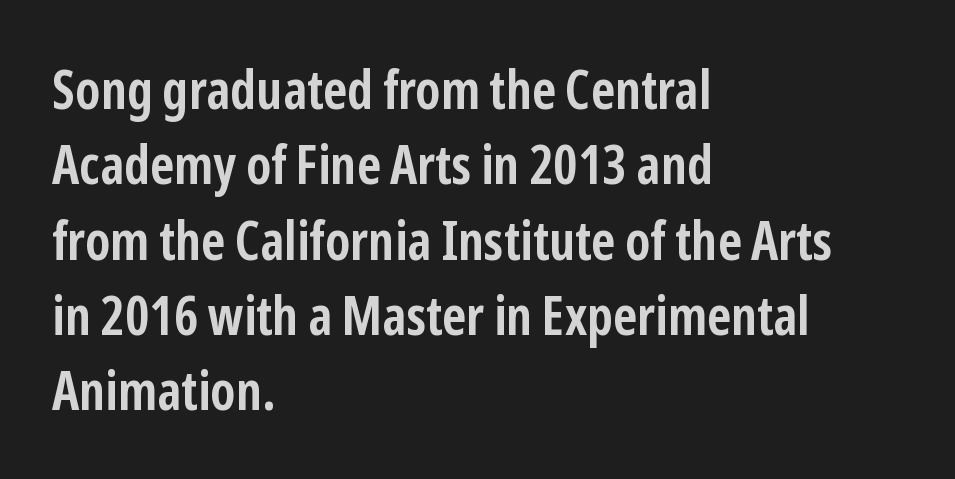
The image shows 53 px semibold, condensed sans-serif type, upright; set left-aligned, normal line spacing (1.42x), normal letter spacing, not underlined; low stroke contrast and a medium x-height.
